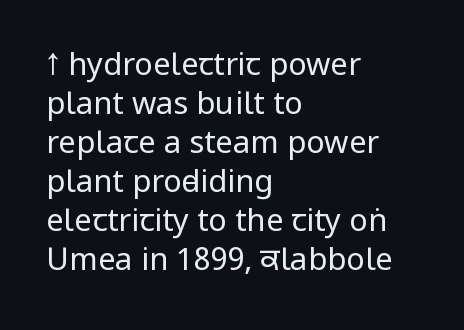
The image shows 31 px regular-weight, condensed sans-serif type, upright; set left-aligned, normal line spacing (1.26x), normal letter spacing, not underlined; low stroke contrast.
